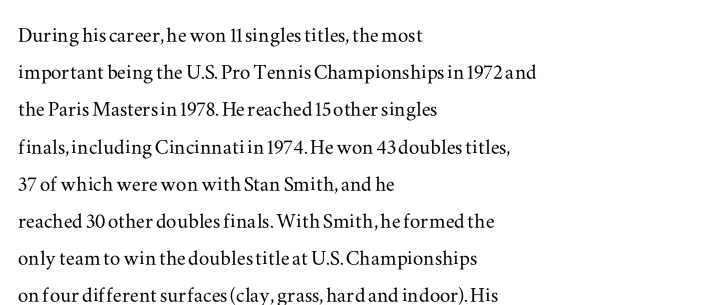
{"italic": "no", "underline": "no", "align": "left", "line_spacing": "normal", "line_spacing_ratio": 1.43, "letter_spacing": "normal", "letter_spacing_em": 0.0, "glyph_px": 26}
